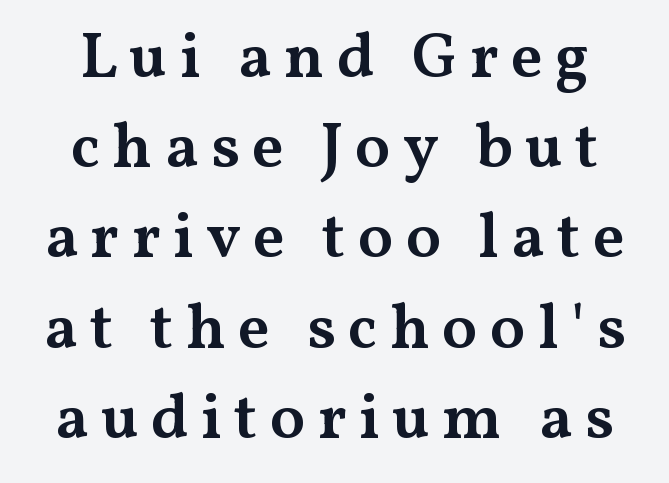
The compositor balanced each line on the midline. Whoever set this chose a conventional vertical rhythm. Note: serifs present on the glyphs. The baseline area is clear. Every letter is mildly thick-stroked: semibold rather than bold. Style check: upright.
